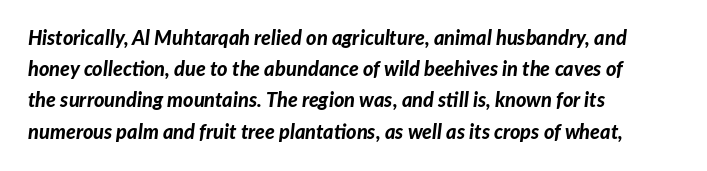
Q: Is the text bold? A: Yes.
Q: Is the text italic (slanted)? A: Yes, it leans right by about 7 degrees.
Q: Is the text underlined? A: No.
Q: How is the paragraph aligned? A: Left-aligned.
Q: Is the spacing between letters normal or unusually wide? A: Normal.
Q: Is the spacing between lines tight, normal or loose? A: Normal.
